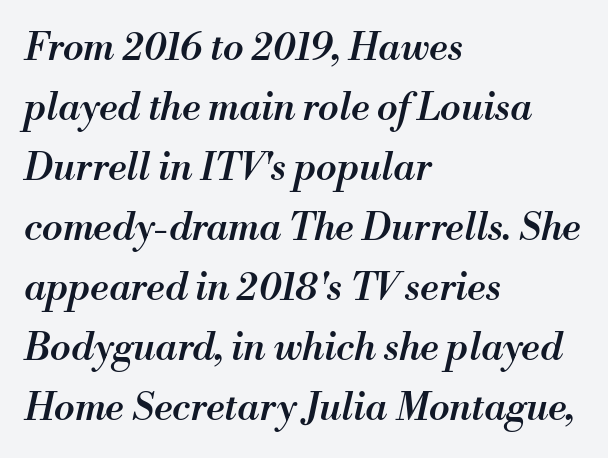
Q: Is the text bold? A: Semi-bold.
Q: Is the text italic (slanted)? A: Yes, it leans right by about 13 degrees.
Q: Is the text underlined? A: No.
Q: How is the paragraph aligned? A: Left-aligned.
Q: Is the spacing between letters normal or unusually wide? A: Normal.
Q: Is the spacing between lines tight, normal or loose? A: Normal.
Q: Width (condensed, normal, or wide)? A: Normal.
Q: Stroke contrast? A: Medium.
Q: x-height? A: Small.
Q: Monospaced? A: No.
